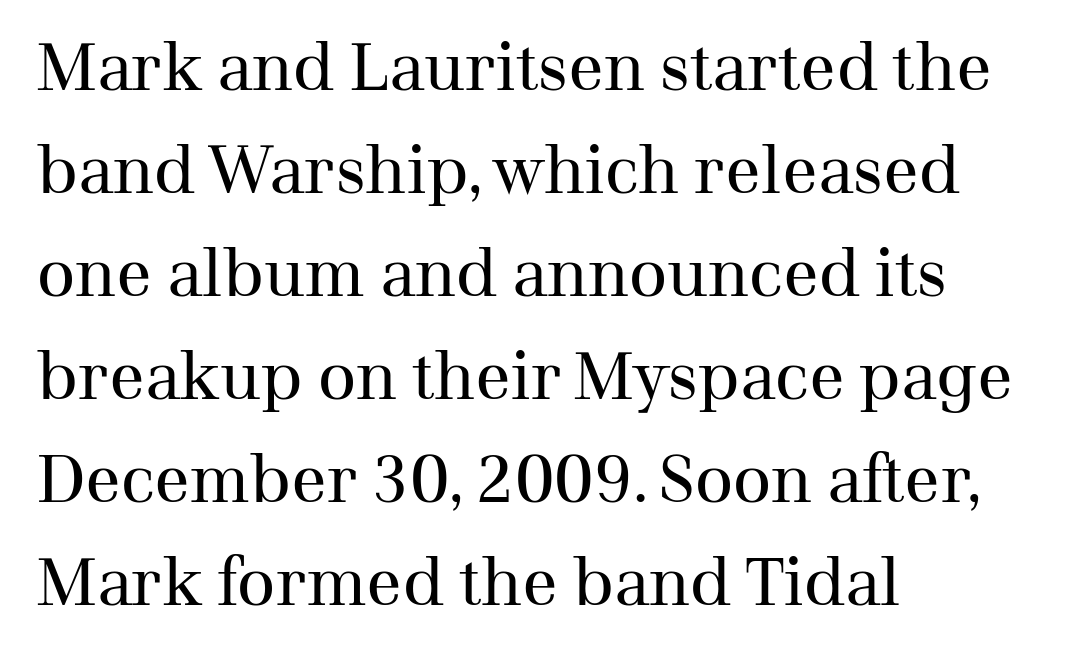
Q: Is the text bold? A: No.
Q: Is the text italic (slanted)? A: No, it is upright.
Q: Is the typeface a serif or a sans-serif typeface? A: Serif.
Q: Is the text underlined? A: No.
Q: How is the paragraph aligned? A: Left-aligned.
Q: Is the spacing between letters normal or unusually wide? A: Normal.
Q: Is the spacing between lines tight, normal or loose? A: Normal.
Q: Width (condensed, normal, or wide)? A: Normal.
Q: Stroke contrast? A: Medium.
Q: x-height? A: Medium.
Q: Monospaced? A: No.
